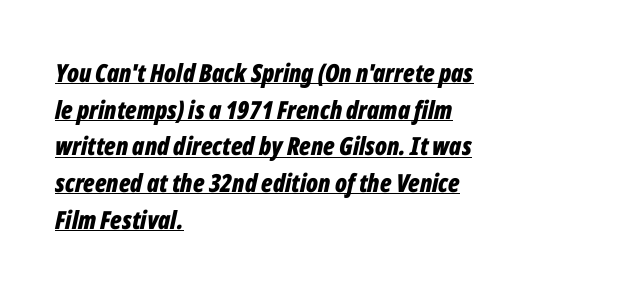
Q: Is the text bold? A: Yes.
Q: Is the text italic (slanted)? A: Yes, it leans right by about 12 degrees.
Q: Is the text underlined? A: Yes.
Q: How is the paragraph aligned? A: Left-aligned.
Q: Is the spacing between letters normal or unusually wide? A: Normal.
Q: Is the spacing between lines tight, normal or loose? A: Normal.
